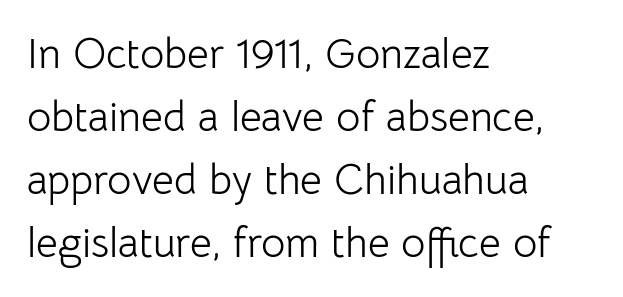
The image shows 42 px light sans-serif type, upright; set left-aligned, normal line spacing (1.5x), normal letter spacing, not underlined; low stroke contrast and a medium x-height.
